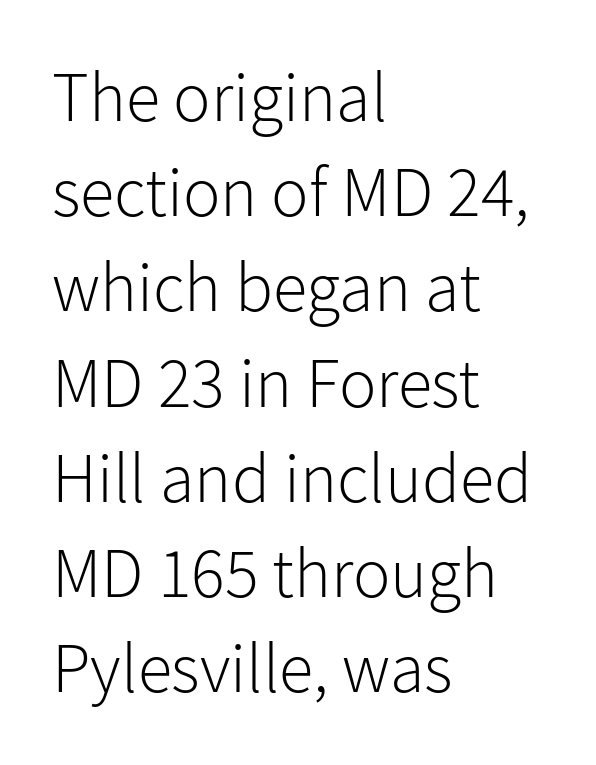
The lettering stays uniformly vertical, giving the passage a roman look. Caption: face not bold, strokes unweighted. Check where the strokes stop: nothing finishes them off — pure sans. This sample is left-justified, so line endings fall wherever the words run out. Think of a printed novel: that variable character pitch is what you see here.
